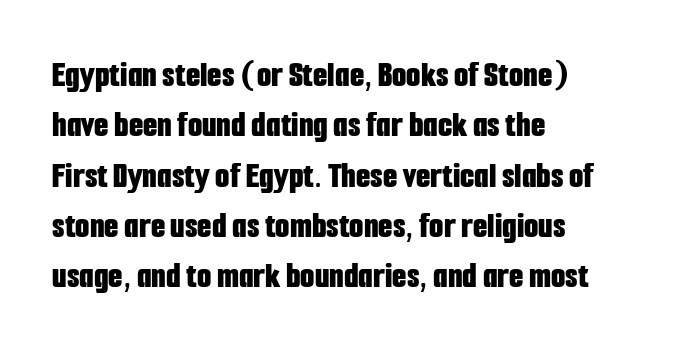
A typesetter would call this proportional, since set widths differ per character. The passage shown stacks its lines at a standard gap. The letters stand upright; this is a roman face. On the weight axis this lands at bold, roughly 700.
